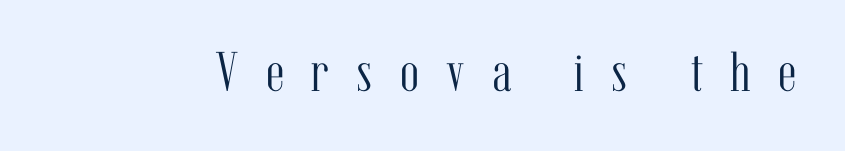
The type sits square on the baseline with zero lean. Observe the wide spacing: letters keep a clear distance from each other. Are there feet on the stems? There are — it's a serif. The typesetting does not lean heavy: it is not bold.
